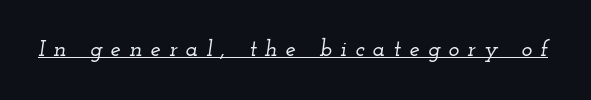
Q: Is the text italic (slanted)? A: Yes, it leans right by about 12 degrees.
Q: Is the text underlined? A: Yes.
Q: Is the spacing between letters normal or unusually wide? A: Unusually wide.
